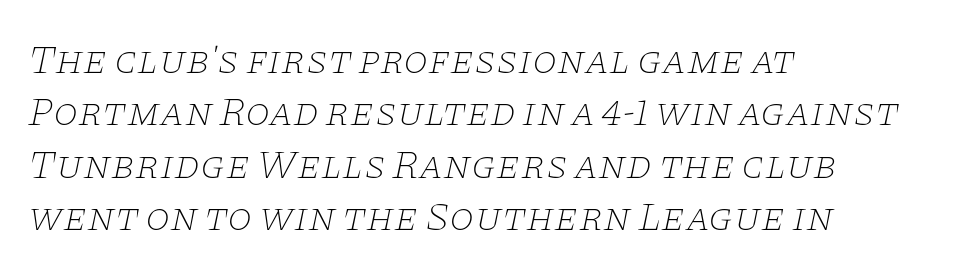
Q: Is the text bold? A: No.
Q: Is the text italic (slanted)? A: Yes, it leans right by about 11 degrees.
Q: Is the typeface a serif or a sans-serif typeface? A: Serif.
Q: Is the text underlined? A: No.
Q: How is the paragraph aligned? A: Left-aligned.
Q: Is the spacing between letters normal or unusually wide? A: Normal.
Q: Is the spacing between lines tight, normal or loose? A: Normal.
Q: Width (condensed, normal, or wide)? A: Wide.
Q: Stroke contrast? A: Low.
Q: x-height? A: Large.
Q: Monospaced? A: No.
